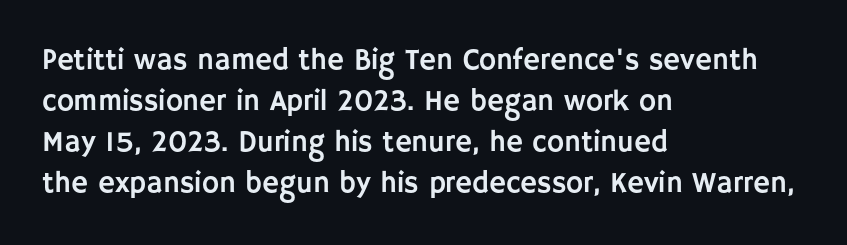
{"serif": "no", "italic": "no", "width": "normal", "stroke_contrast": "low", "x_height": "large", "monospaced": "no", "underline": "no", "align": "left", "line_spacing": "normal", "line_spacing_ratio": 1.41, "letter_spacing": "normal", "letter_spacing_em": 0.0, "glyph_px": 29}
